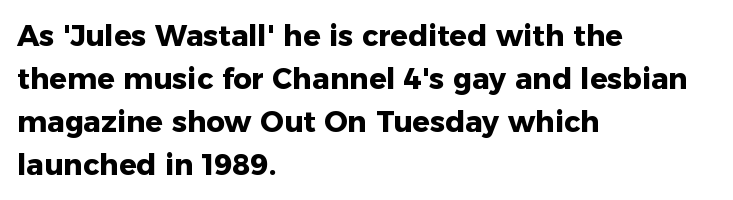
The image shows 29 px heavy sans-serif type, upright; set left-aligned, normal line spacing (1.48x), normal letter spacing, not underlined; low stroke contrast and a medium x-height.
